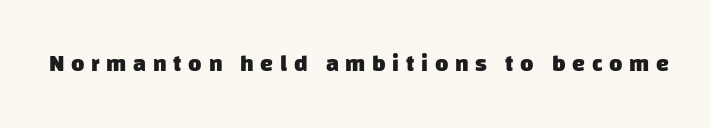
{"bold": "yes", "underline": "no", "letter_spacing": "wide", "letter_spacing_em": 0.29, "glyph_px": 23}
